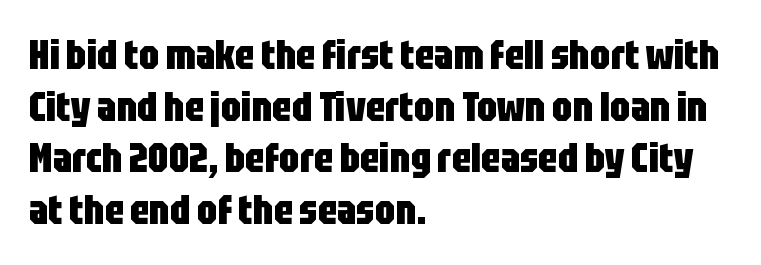
{"serif": "no", "italic": "no", "bold": "yes", "weight": "heavy", "width": "condensed", "stroke_contrast": "low", "x_height": "large", "monospaced": "no", "underline": "no", "align": "left", "line_spacing": "normal", "line_spacing_ratio": 1.29, "letter_spacing": "normal", "letter_spacing_em": 0.0, "glyph_px": 40}
